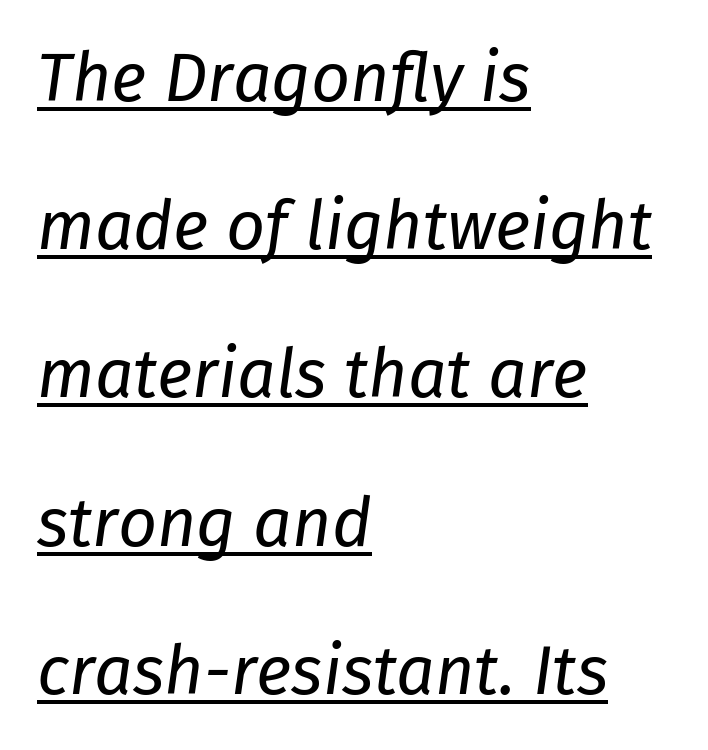
The image shows 68 px regular-weight type, italic (leaning right); set left-aligned, loose line spacing (2.18x), normal letter spacing, underlined; low stroke contrast and a medium x-height.
